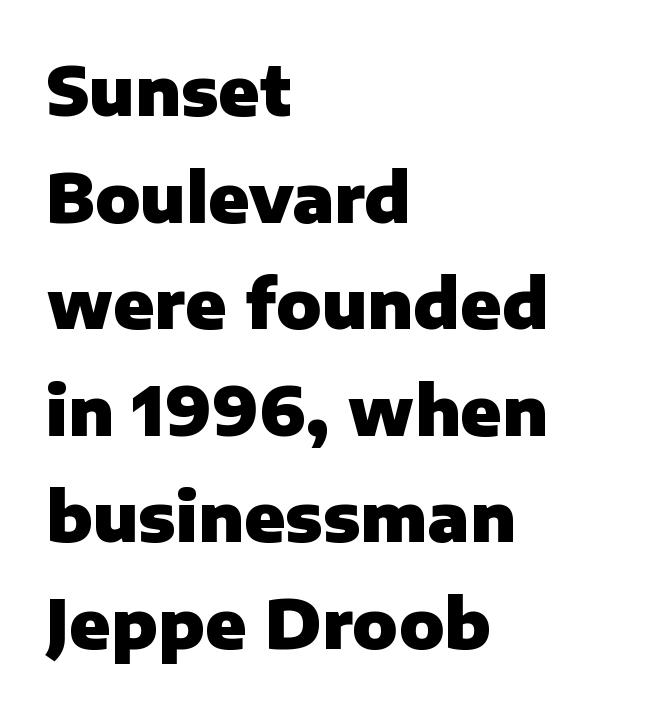
The image shows 67 px heavy sans-serif type, upright; set left-aligned, normal line spacing (1.59x), normal letter spacing, not underlined; low stroke contrast and a medium x-height.
